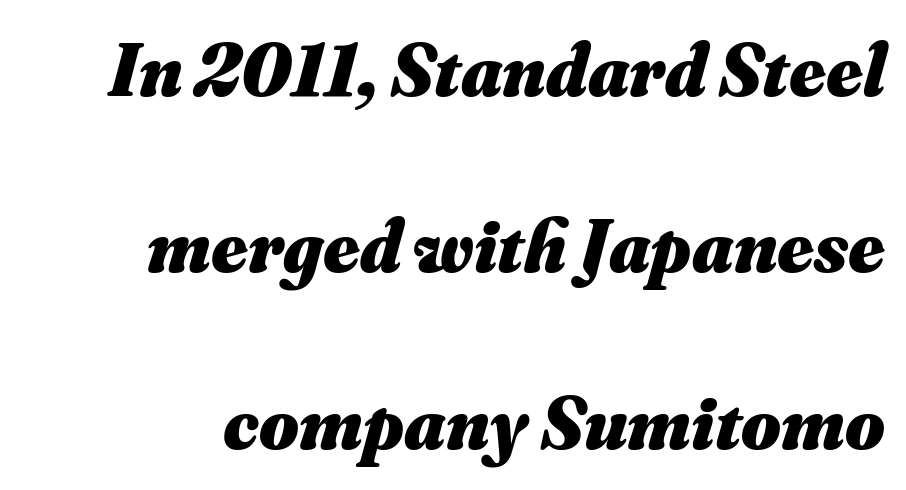
The image shows 76 px heavy type, italic (leaning right); set loose line spacing (2.32x), normal letter spacing, not underlined; medium stroke contrast and a small x-height.
